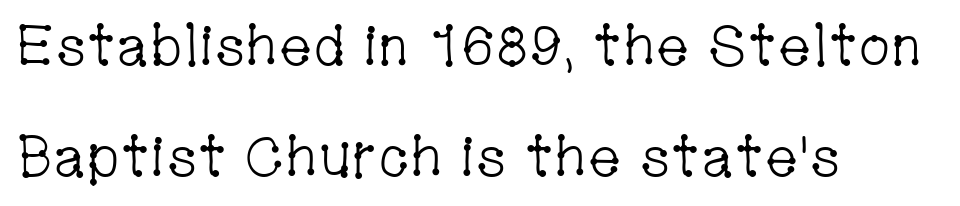
{"serif": "yes", "italic": "no", "bold": "no", "weight": "light", "width": "condensed", "stroke_contrast": "low", "x_height": "medium", "monospaced": "no", "underline": "no", "align": "left", "line_spacing": "loose", "line_spacing_ratio": 1.94, "letter_spacing": "normal", "letter_spacing_em": 0.0, "glyph_px": 57}
